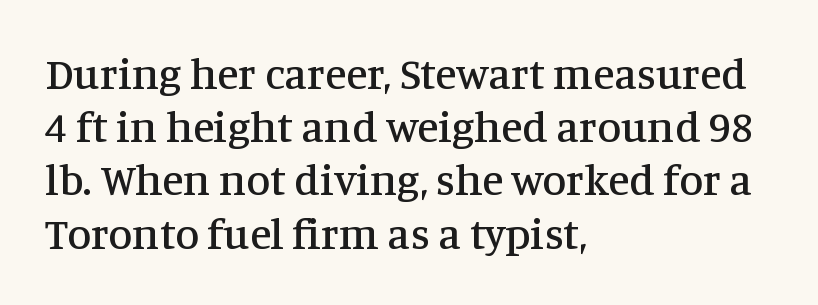
{"serif": "yes", "italic": "no", "width": "normal", "stroke_contrast": "medium", "x_height": "large", "monospaced": "no", "underline": "no", "align": "left", "line_spacing_ratio": 1.21, "letter_spacing": "normal", "letter_spacing_em": 0.0, "glyph_px": 44}
